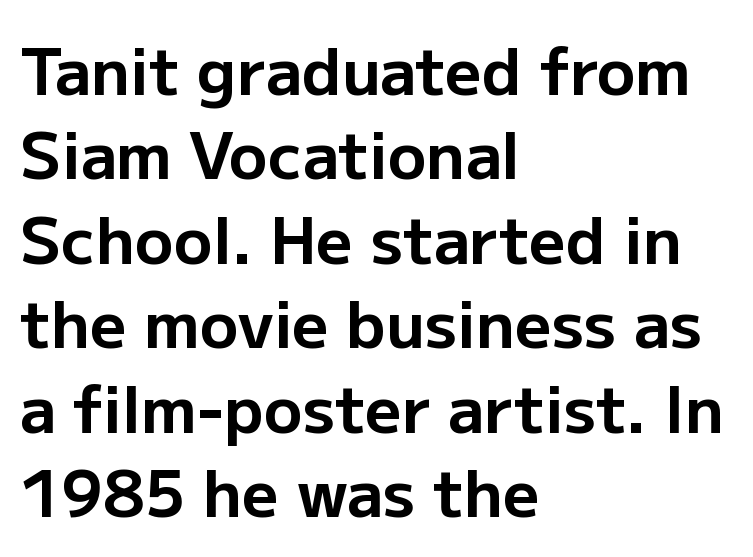
Q: Is the text bold? A: Yes.
Q: Is the text italic (slanted)? A: No, it is upright.
Q: Is the typeface a serif or a sans-serif typeface? A: Sans-serif.
Q: Is the text underlined? A: No.
Q: How is the paragraph aligned? A: Left-aligned.
Q: Is the spacing between letters normal or unusually wide? A: Normal.
Q: Is the spacing between lines tight, normal or loose? A: Normal.
Q: Width (condensed, normal, or wide)? A: Normal.
Q: Stroke contrast? A: Low.
Q: x-height? A: Medium.
Q: Monospaced? A: No.
